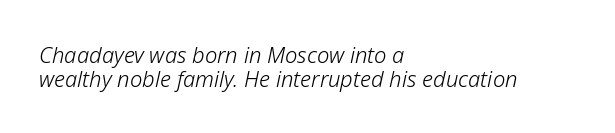
Each word holds together tightly as a unit, with standard inter-letter gaps. The weight would be labelled regular, book, light, or lighter still. The passage is arranged the way most books set body copy — flush left. Anything drawn beneath the words? Only blank space.
